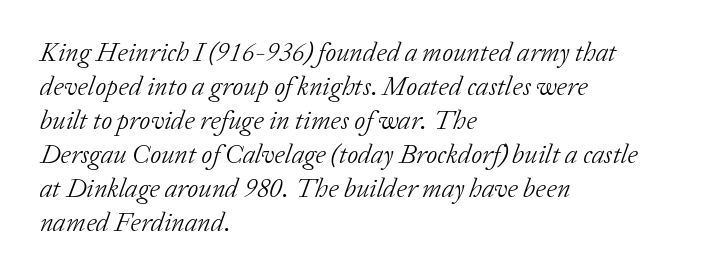
Q: Is the text bold? A: No.
Q: Is the text italic (slanted)? A: Yes, it leans right by about 20 degrees.
Q: Is the text underlined? A: No.
Q: How is the paragraph aligned? A: Left-aligned.
Q: Is the spacing between letters normal or unusually wide? A: Normal.
Q: Is the spacing between lines tight, normal or loose? A: Normal.
